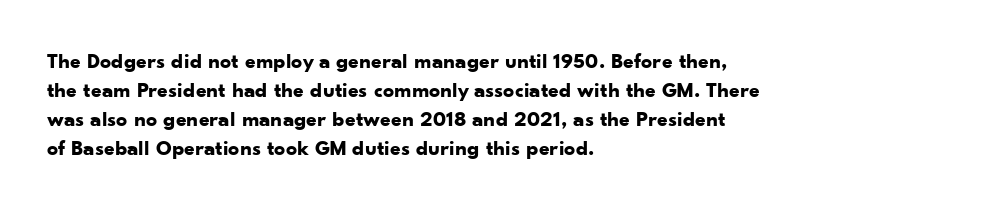
Q: Is the text bold? A: Yes.
Q: Is the text italic (slanted)? A: No, it is upright.
Q: Is the text underlined? A: No.
Q: How is the paragraph aligned? A: Left-aligned.
Q: Is the spacing between letters normal or unusually wide? A: Normal.
Q: Is the spacing between lines tight, normal or loose? A: Normal.
